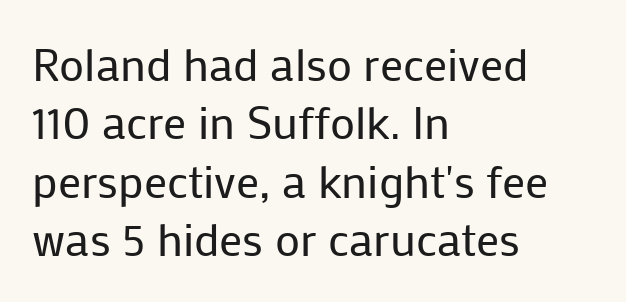
Q: Is the text bold? A: No.
Q: Is the text italic (slanted)? A: No, it is upright.
Q: Is the typeface a serif or a sans-serif typeface? A: Sans-serif.
Q: Is the text underlined? A: No.
Q: How is the paragraph aligned? A: Left-aligned.
Q: Is the spacing between letters normal or unusually wide? A: Normal.
Q: Is the spacing between lines tight, normal or loose? A: Normal.
Q: Width (condensed, normal, or wide)? A: Normal.
Q: Stroke contrast? A: Low.
Q: x-height? A: Medium.
Q: Monospaced? A: No.
